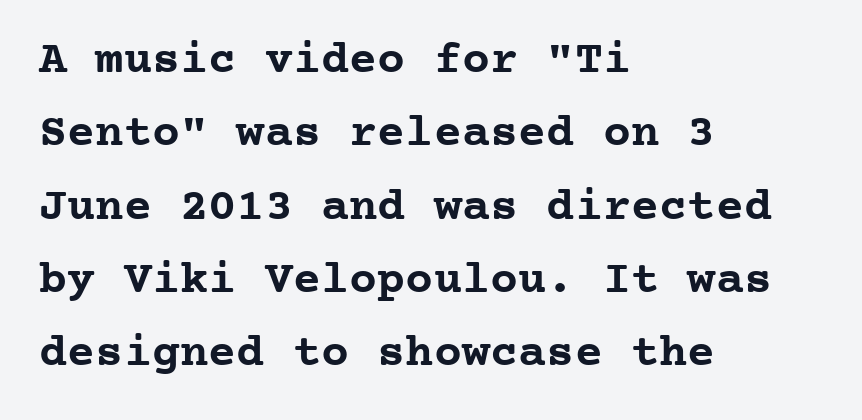
Q: Is the text bold? A: Yes.
Q: Is the text italic (slanted)? A: No, it is upright.
Q: Is the typeface a serif or a sans-serif typeface? A: Serif.
Q: Is the text underlined? A: No.
Q: How is the paragraph aligned? A: Left-aligned.
Q: Is the spacing between letters normal or unusually wide? A: Normal.
Q: Is the spacing between lines tight, normal or loose? A: Normal.
Q: Width (condensed, normal, or wide)? A: Normal.
Q: Stroke contrast? A: Low.
Q: x-height? A: Medium.
Q: Monospaced? A: Yes.
